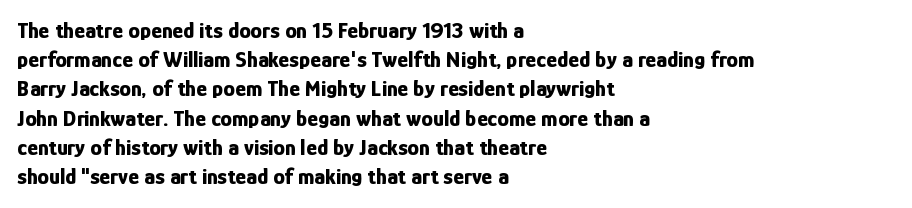
Is the block centered? No — it sits flush against the left margin. Strong, thick strokes mark this as bold type. Plain, unruled lines of type. Nothing unusual about the tracking: characters are spaced as the font intends. When letters stand straight like this, we call the style roman or upright. One glance says typical: line gaps are just what's usual.
